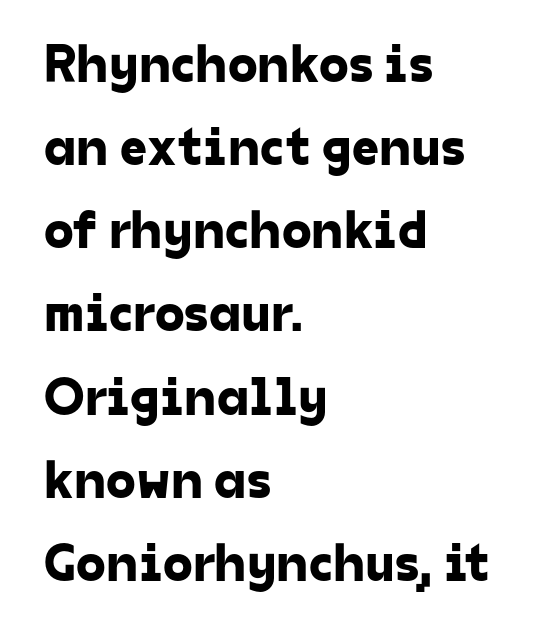
The image shows 54 px sans-serif type; set left-aligned, normal line spacing (1.54x), normal letter spacing, not underlined; low stroke contrast and a medium x-height.
